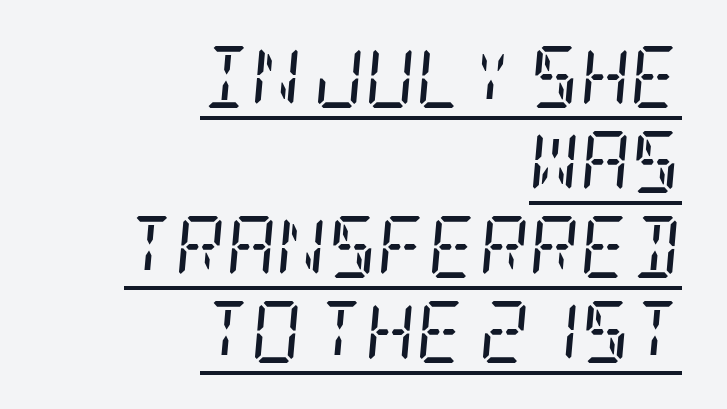
Letterform terminals end in serifs throughout the passage. The space between consecutive lines is moderate. The face used here has a pronounced slope to its letters. The rag falls on the left side of this text block. Between one letter and the next there's only the usual sliver of space. No letter is thick-stroked: the sample isn't bold.
